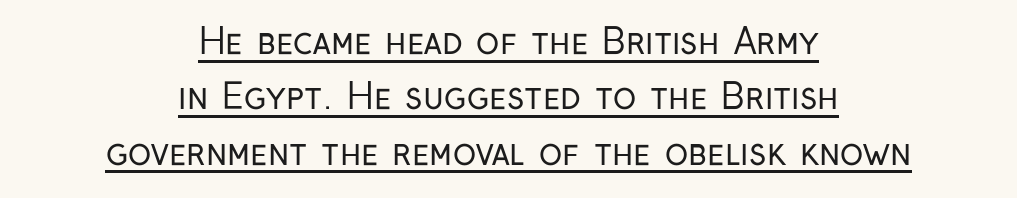
Q: Is the text bold? A: No.
Q: Is the text italic (slanted)? A: No, it is upright.
Q: Is the typeface a serif or a sans-serif typeface? A: Sans-serif.
Q: Is the text underlined? A: Yes.
Q: How is the paragraph aligned? A: Centered.
Q: Is the spacing between letters normal or unusually wide? A: Normal.
Q: Is the spacing between lines tight, normal or loose? A: Normal.
Q: Width (condensed, normal, or wide)? A: Condensed.
Q: Stroke contrast? A: Low.
Q: x-height? A: Medium.
Q: Monospaced? A: No.
